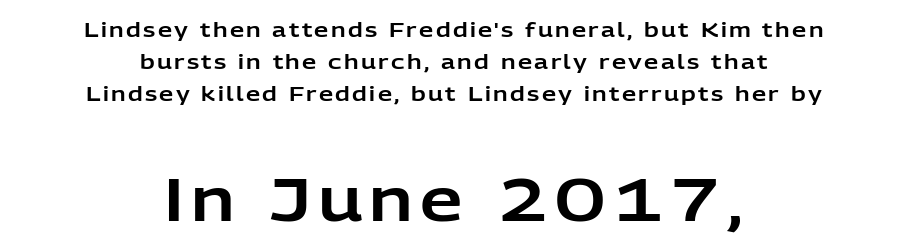
{"serif": "no", "italic": "no", "width": "normal", "stroke_contrast": "low", "x_height": "medium", "monospaced": "no", "underline": "no", "align": "center", "line_spacing": "normal", "line_spacing_ratio": 1.61, "larger_block": "second", "size_ratio": 3.0, "glyph_px": 60}
